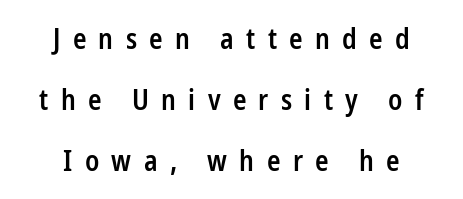
Note the varied advance widths — an 'i' is clearly narrower than an 'm'. Type style note: lacks serifs. Just letters on the line, the space beneath them empty. Notice the wide empty band between every row — that's loose leading. Posture: vertical. The rendering inserts visible extra space after every character.
